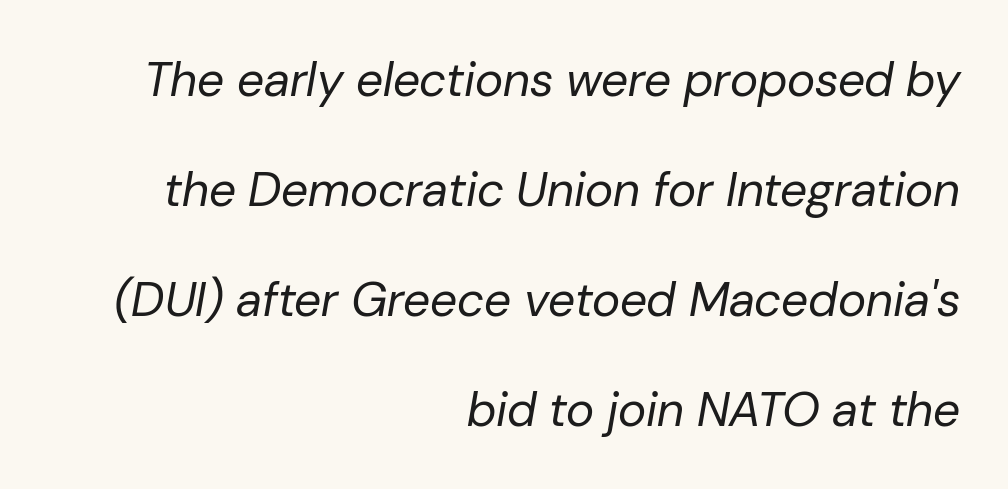
{"italic": "yes", "lean": "right", "slant_degrees": 10, "bold": "no", "weight": "regular", "width": "normal", "stroke_contrast": "low", "x_height": "medium", "monospaced": "no", "underline": "no", "align": "right", "line_spacing": "loose", "line_spacing_ratio": 2.29, "letter_spacing": "normal", "letter_spacing_em": 0.0, "glyph_px": 48}
